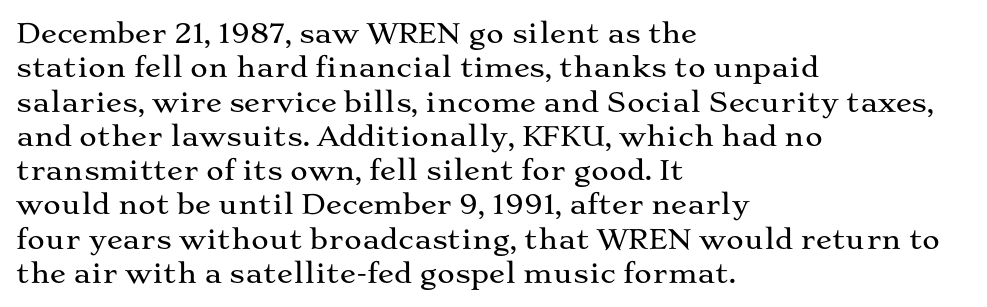
Do the letters lean? They stand straight. Lines of text with bare space underneath. The passage shown stacks its lines at a standard gap. Casual observation: everything's shoved over to the left.
